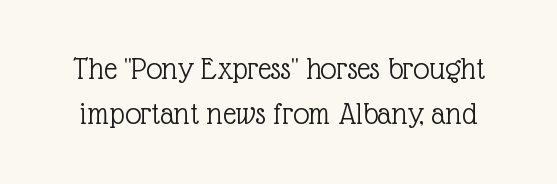
The image shows 32 px light serif type, upright; set normal line spacing (1.41x), normal letter spacing, not underlined; a medium x-height.
